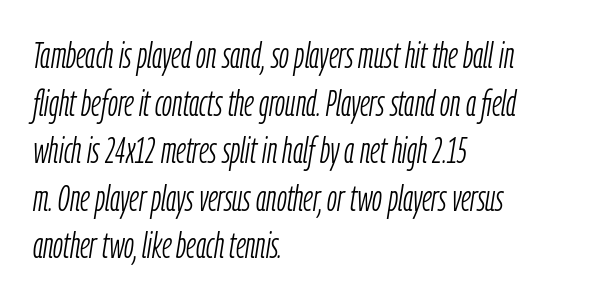
Q: Is the text bold? A: No.
Q: Is the text italic (slanted)? A: Yes, it leans right by about 9 degrees.
Q: Is the text underlined? A: No.
Q: How is the paragraph aligned? A: Left-aligned.
Q: Is the spacing between letters normal or unusually wide? A: Normal.
Q: Is the spacing between lines tight, normal or loose? A: Normal.
Q: Width (condensed, normal, or wide)? A: Condensed.
Q: Stroke contrast? A: Low.
Q: x-height? A: Medium.
Q: Monospaced? A: No.
